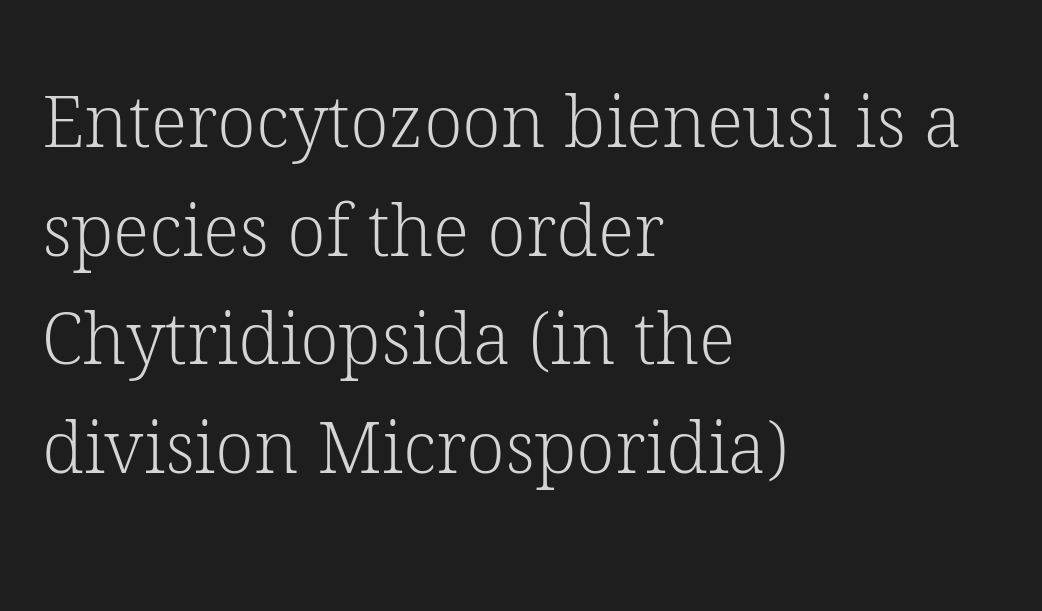
The font family rendered here belongs to the serif group. Characters follow at the spacing the type designer built in. How would I describe the line gaps? Plain and ordinary. The lettering stays uniformly vertical, giving the passage a roman look. Reading down the block, your eye returns to a fixed left position each line. Varying glyph widths throughout — classic text-font behaviour.
